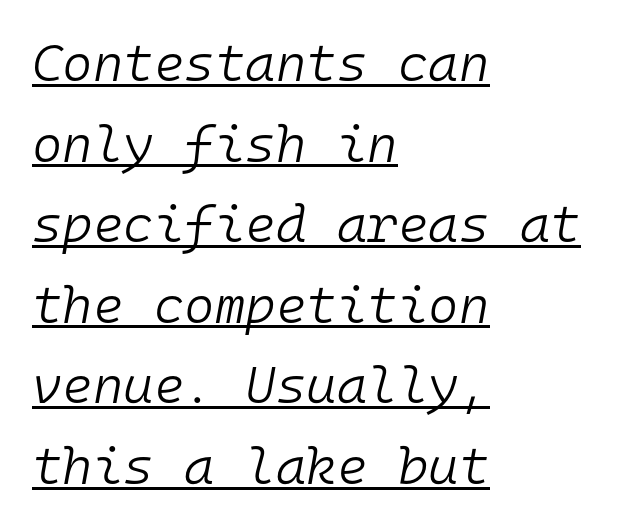
Q: Is the text bold? A: No.
Q: Is the text italic (slanted)? A: Yes, it leans right by about 10 degrees.
Q: Is the text underlined? A: Yes.
Q: How is the paragraph aligned? A: Left-aligned.
Q: Is the spacing between letters normal or unusually wide? A: Normal.
Q: Is the spacing between lines tight, normal or loose? A: Normal.
Q: Width (condensed, normal, or wide)? A: Normal.
Q: Stroke contrast? A: Low.
Q: x-height? A: Medium.
Q: Monospaced? A: Yes.
